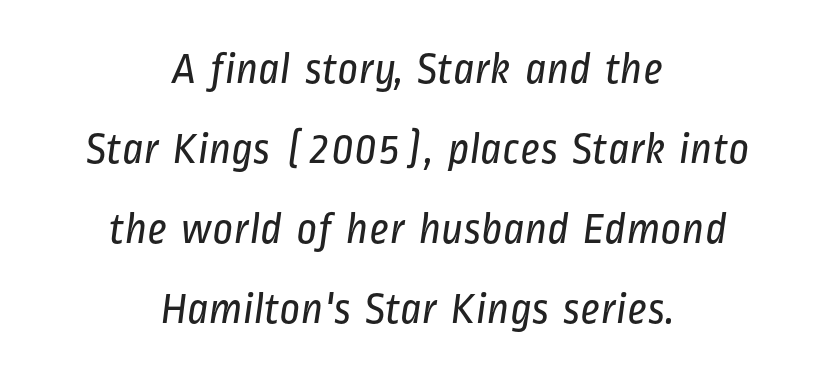
{"serif": "no", "bold": "no", "weight": "regular", "width": "condensed", "stroke_contrast": "low", "x_height": "medium", "monospaced": "no", "underline": "no", "align": "center", "line_spacing_ratio": 1.78, "letter_spacing": "normal", "letter_spacing_em": 0.0, "glyph_px": 45}
